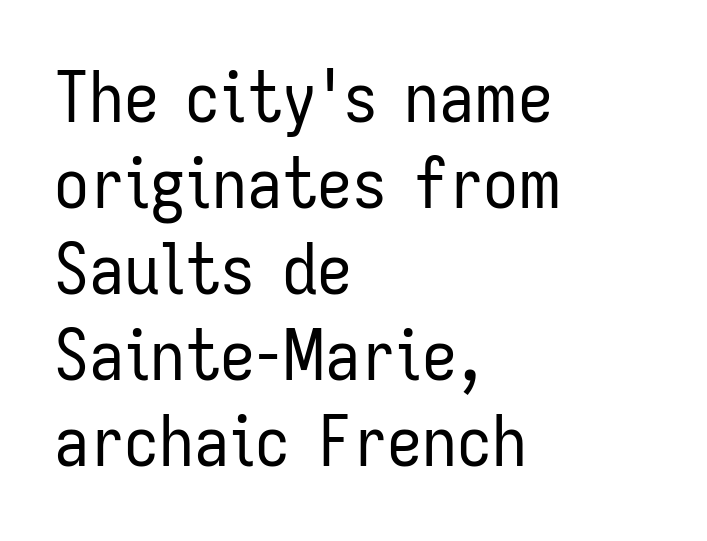
{"serif": "no", "italic": "no", "bold": "no", "weight": "regular", "width": "condensed", "stroke_contrast": "low", "x_height": "medium", "monospaced": "no", "underline": "no", "align": "left", "line_spacing_ratio": 1.23, "letter_spacing": "normal", "letter_spacing_em": 0.0, "glyph_px": 70}
